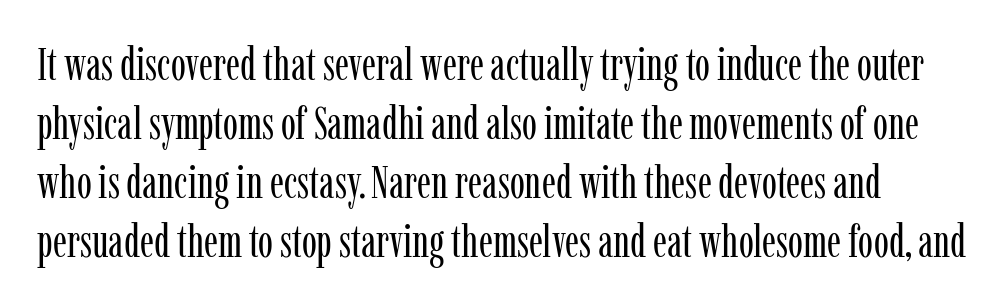
The image shows 45 px regular-weight, condensed serif type, upright; set normal line spacing (1.31x), normal letter spacing, not underlined; low stroke contrast and a medium x-height.
